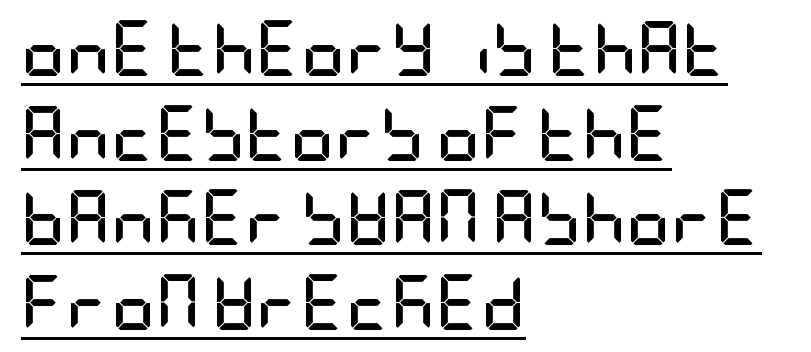
Normally led — the rows are evenly, conventionally spaced. Is there any slant? The stems are plumb. The text was rendered using a sans face with plain stroke endings. Looks like someone drew a line under every word here. The typesetter chose a ragged-right arrangement here. Words appear dense and cohesive because spacing is normal.
